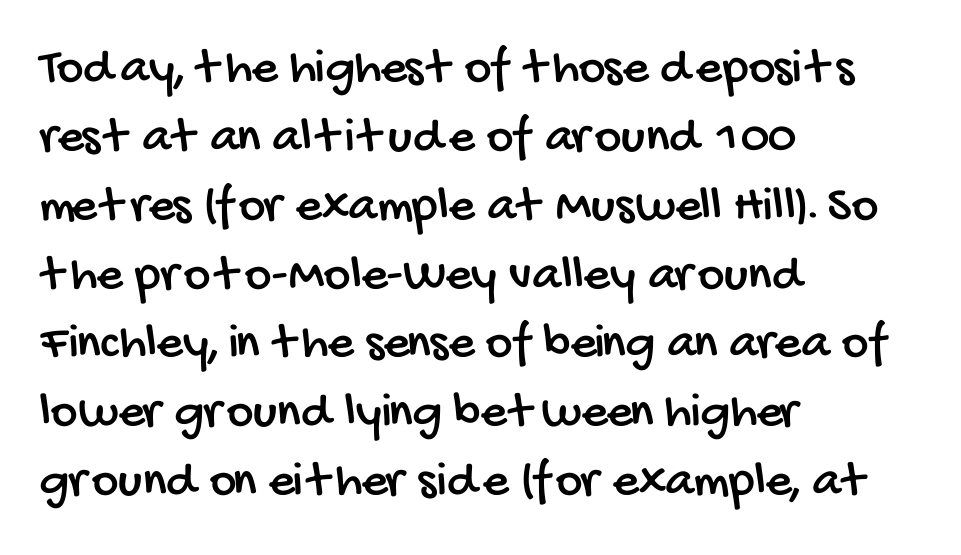
{"serif": "no", "width": "condensed", "stroke_contrast": "low", "x_height": "large", "monospaced": "no", "underline": "no", "align": "left", "line_spacing": "normal", "line_spacing_ratio": 1.35, "letter_spacing": "normal", "letter_spacing_em": 0.0, "glyph_px": 51}
